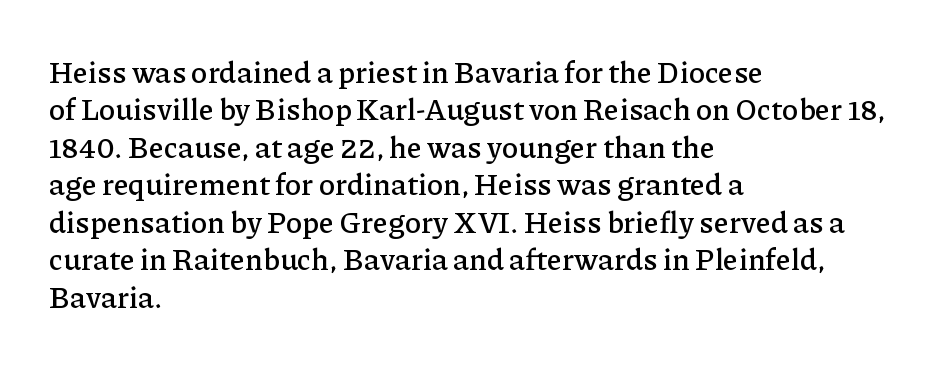
A student would call this left alignment; a typographer would say flush left, rag right. The strip under each line holds only bare page. A typesetter would call this proportional, since set widths differ per character. Is there any slant? The stems are plumb. How are the letters spaced? Ordinarily, with no added tracking.
